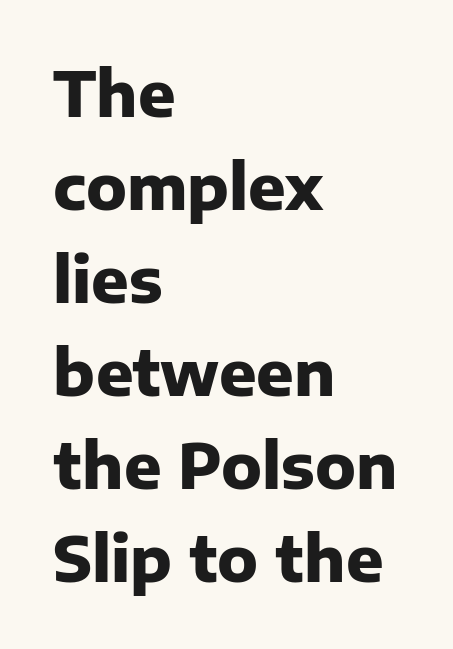
Q: Is the text bold? A: Yes.
Q: Is the text italic (slanted)? A: No, it is upright.
Q: Is the typeface a serif or a sans-serif typeface? A: Sans-serif.
Q: Is the text underlined? A: No.
Q: How is the paragraph aligned? A: Left-aligned.
Q: Is the spacing between letters normal or unusually wide? A: Normal.
Q: Is the spacing between lines tight, normal or loose? A: Normal.
Q: Width (condensed, normal, or wide)? A: Normal.
Q: Stroke contrast? A: Low.
Q: x-height? A: Medium.
Q: Monospaced? A: No.
